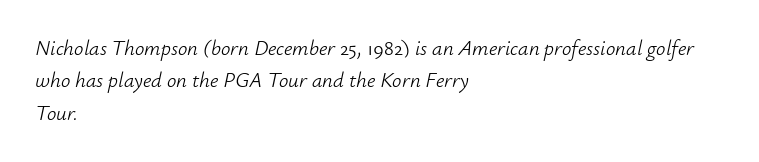
The image shows 21 px text type, italic (leaning right); set left-aligned, normal line spacing (1.54x), normal letter spacing, not underlined.
